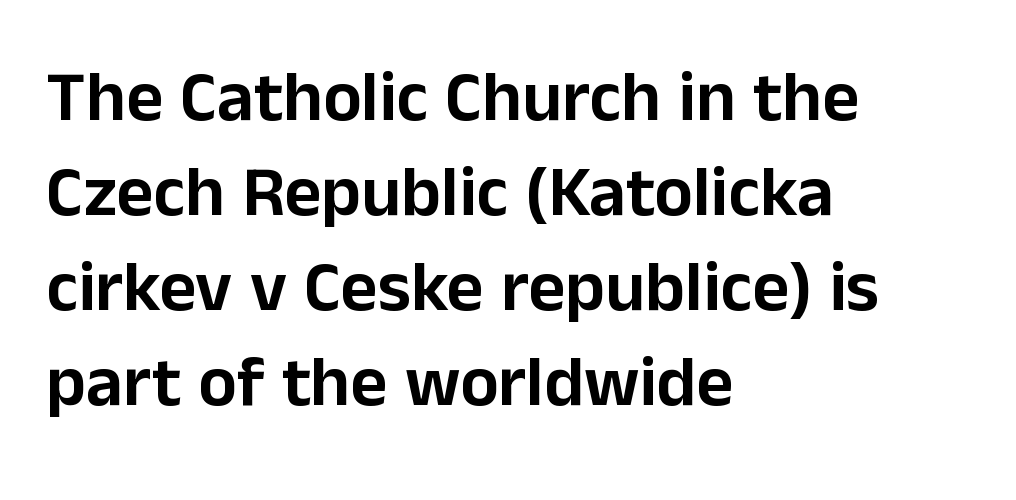
Notice how the stems are strictly vertical — no italics here. Each letter keeps its own natural width here, so spacing adapts to shape. Alignment: flush left. The designer went with a sans here, leaving each stem footless. No extra tracking has been applied to these lines.
